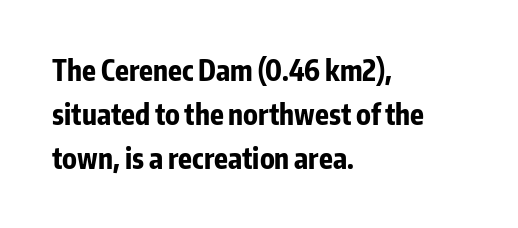
The image shows 28 px bold, condensed sans-serif type, upright; set left-aligned, normal line spacing (1.57x), normal letter spacing, not underlined; low stroke contrast and a medium x-height.
